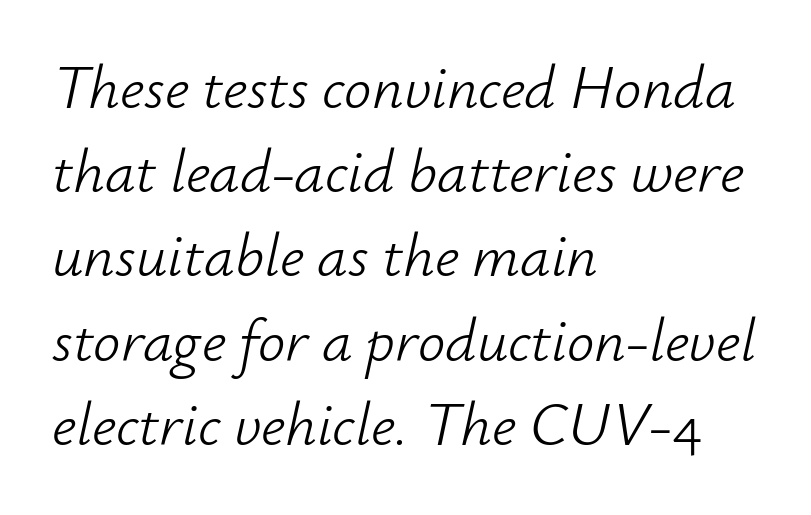
Q: Is the text bold? A: No.
Q: Is the text italic (slanted)? A: Yes, it leans right by about 12 degrees.
Q: Is the text underlined? A: No.
Q: How is the paragraph aligned? A: Left-aligned.
Q: Is the spacing between letters normal or unusually wide? A: Normal.
Q: Is the spacing between lines tight, normal or loose? A: Normal.
Q: Width (condensed, normal, or wide)? A: Normal.
Q: Stroke contrast? A: Low.
Q: x-height? A: Small.
Q: Monospaced? A: No.
